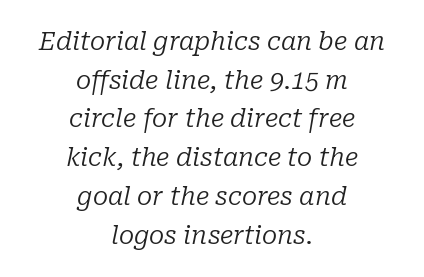
{"italic": "yes", "lean": "right", "slant_degrees": 10, "bold": "no", "underline": "no", "align": "center", "line_spacing": "normal", "line_spacing_ratio": 1.55, "letter_spacing": "normal", "letter_spacing_em": 0.0, "glyph_px": 25}
